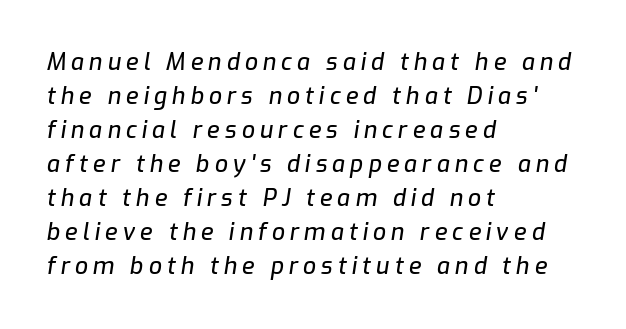
Q: Is the text italic (slanted)? A: Yes, it leans right by about 9 degrees.
Q: Is the text underlined? A: No.
Q: How is the paragraph aligned? A: Left-aligned.
Q: Is the spacing between letters normal or unusually wide? A: Unusually wide.
Q: Is the spacing between lines tight, normal or loose? A: Normal.
